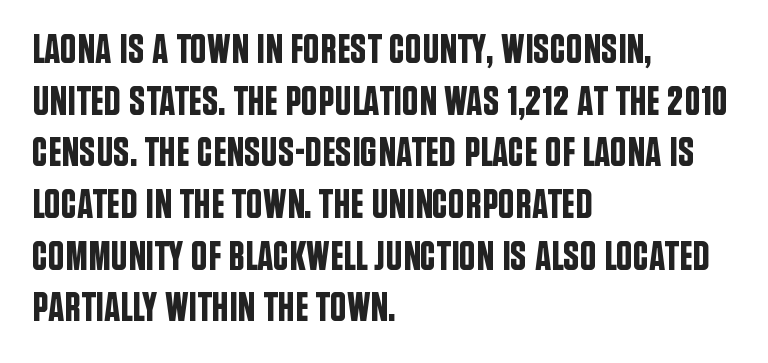
The image shows 41 px condensed sans-serif type, upright; set left-aligned, normal line spacing (1.26x), normal letter spacing, not underlined; low stroke contrast and a large x-height.
